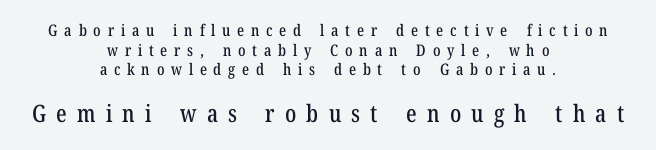
Q: Is the text italic (slanted)? A: No, it is upright.
Q: Is the text underlined? A: No.
Q: How is the paragraph aligned? A: Centered.
Q: Is the spacing between letters normal or unusually wide? A: Unusually wide.
Q: Which block of text is set in a larger size, the first (top) or the second (bottom)? A: The second (bottom) one.
